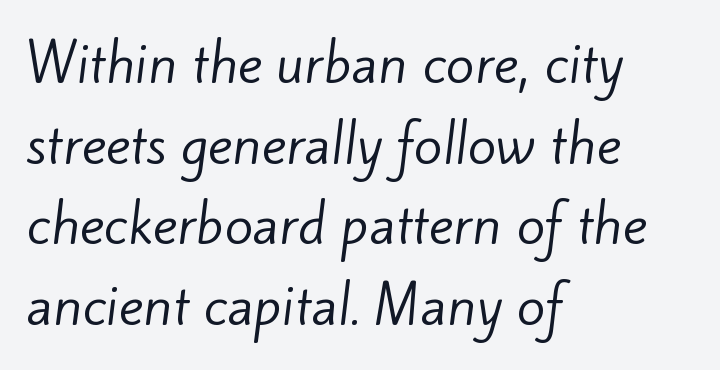
{"serif": "no", "bold": "no", "weight": "regular", "width": "normal", "stroke_contrast": "low", "x_height": "small", "monospaced": "no", "underline": "no", "align": "left", "line_spacing": "normal", "line_spacing_ratio": 1.55, "letter_spacing": "normal", "letter_spacing_em": 0.0, "glyph_px": 52}
